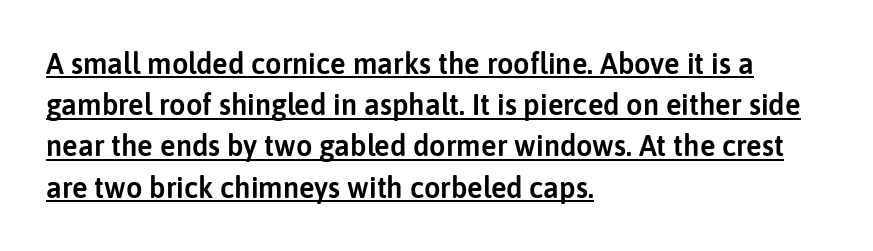
The image shows 29 px sans-serif type, upright; set left-aligned, normal line spacing (1.42x), normal letter spacing, underlined; low stroke contrast and a medium x-height.
